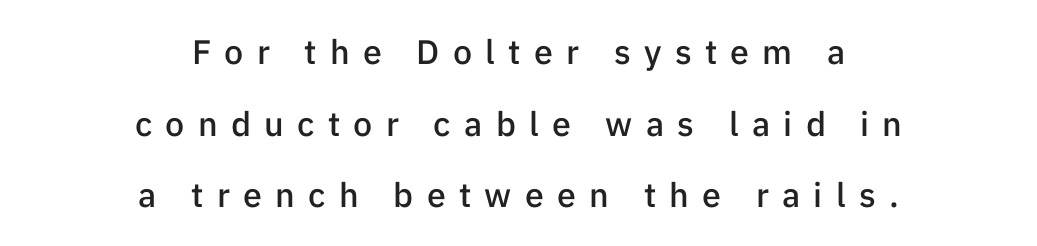
A bare baseline throughout the passage. The passage shown stacks its lines with a broad gap. What stands out about the letter spacing? Its width — letters are far apart. Both edges are ragged and mirror each other, which tells us the setting is centered.
